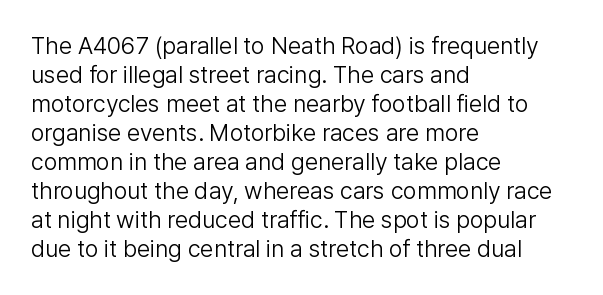
Q: Is the text bold? A: No.
Q: Is the text italic (slanted)? A: No, it is upright.
Q: Is the text underlined? A: No.
Q: How is the paragraph aligned? A: Left-aligned.
Q: Is the spacing between letters normal or unusually wide? A: Normal.
